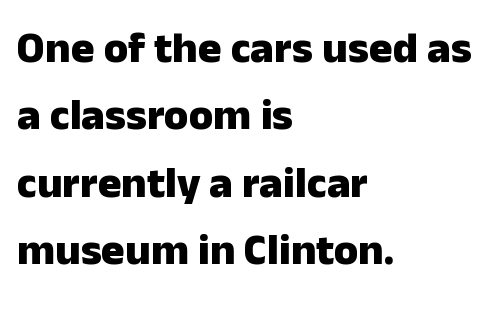
Weight: bold. Interline gaps are of average width in this sample. Students, note that the glyphs here touch the page at normal intervals. This sample uses a sans-serif face. Underlining? Definitely not there.
